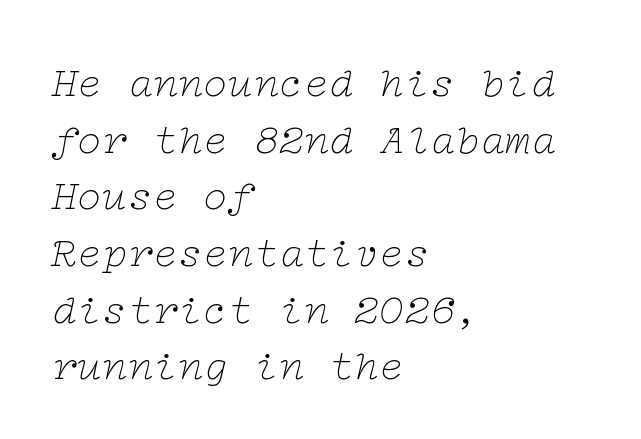
Each new line begins a customary step beneath the previous one. The rag falls on the right side of this text block. Clear beneath every line of the passage. No chunkiness to these letters — they're not bold. Does the lettering tilt? It does — this is italic. There is no visible air inserted between adjacent glyphs.
